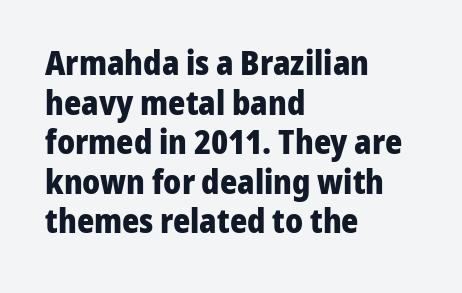
You'd pick this weight for a headline — it's a proper bold. Descenders hang freely into open space. Typographically, this falls in the sans-serif category. Students, note that the glyphs here touch the page at normal intervals. Do the letters lean? They stand straight. Caption: multi-line text, flush left, ragged right.
